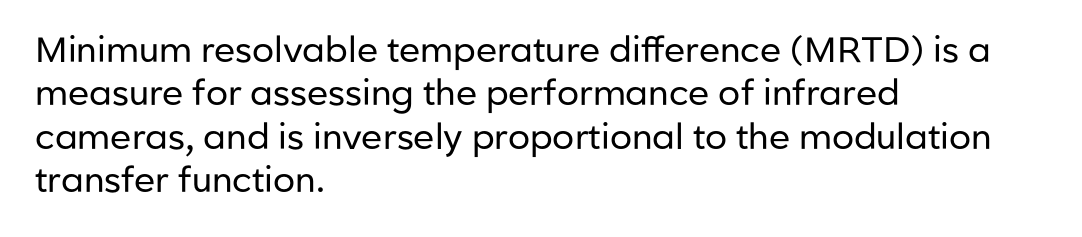
{"serif": "no", "italic": "no", "bold": "no", "weight": "regular", "width": "normal", "stroke_contrast": "low", "x_height": "medium", "monospaced": "no", "underline": "no", "align": "left", "line_spacing_ratio": 1.24, "letter_spacing": "normal", "letter_spacing_em": 0.0, "glyph_px": 35}
